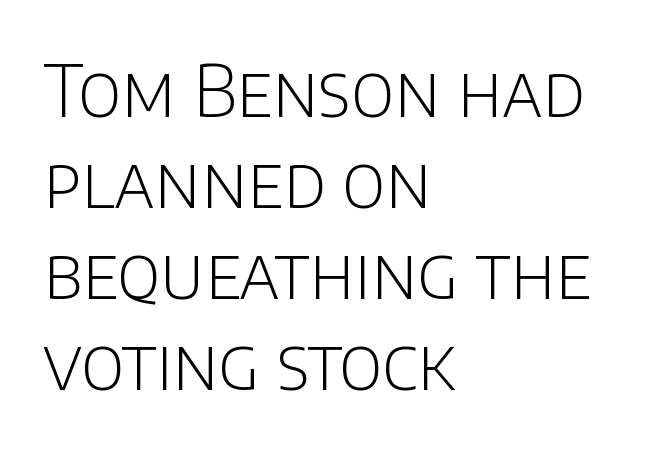
Compared with typical body copy, the letter spacing here is the same. Short and long lines alike share a common starting point at left. Serif or sans? Sans — the stroke terminals are bare. Leading: standard.
